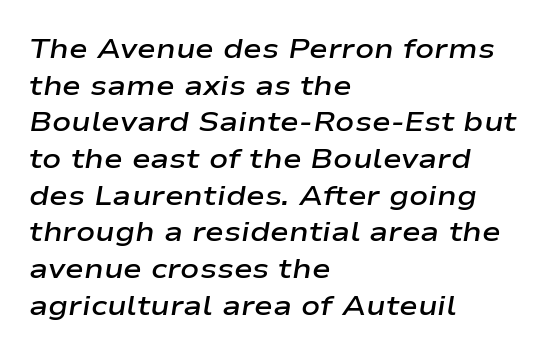
Q: Is the text bold? A: Semi-bold.
Q: Is the text italic (slanted)? A: Yes, it leans right by about 9 degrees.
Q: Is the text underlined? A: No.
Q: How is the paragraph aligned? A: Left-aligned.
Q: Is the spacing between letters normal or unusually wide? A: Normal.
Q: Is the spacing between lines tight, normal or loose? A: Normal.
Q: Width (condensed, normal, or wide)? A: Wide.
Q: Stroke contrast? A: Low.
Q: x-height? A: Medium.
Q: Monospaced? A: No.
